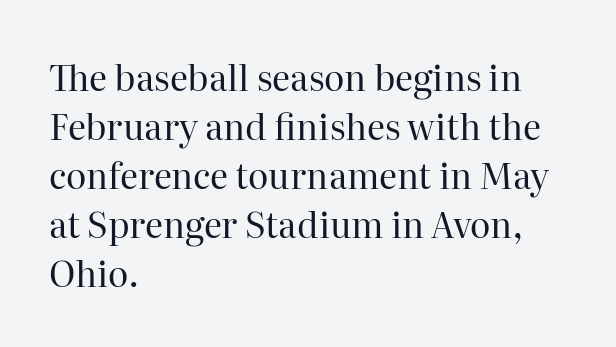
The image shows 35 px regular-weight serif type, upright; set left-aligned, normal line spacing (1.4x), normal letter spacing, not underlined; high stroke contrast and a medium x-height.
